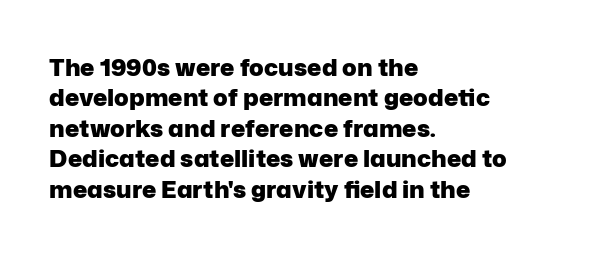
The glyphs are unaccompanied by any horizontal stroke below them. The leading is moderate, giving the passage an even texture. Left-aligned paragraph, ragged on the right. A full-strength bold gives these letters their thick strokes. This sample uses an upright cut, with every glyph sitting square on the baseline.
